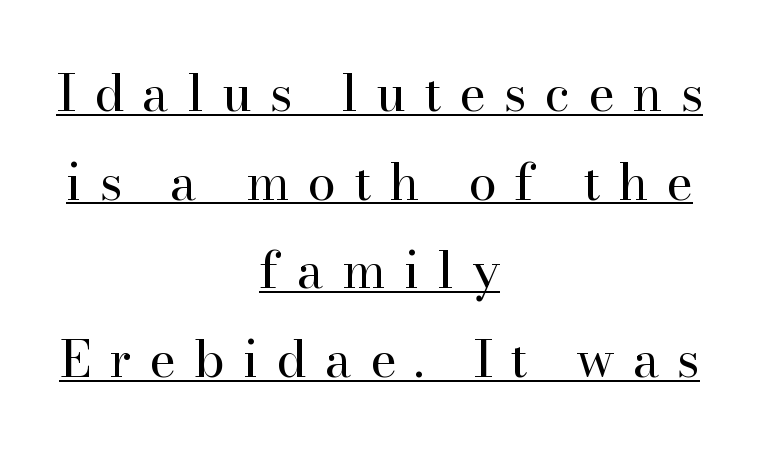
Proportional: the letters do not fall into vertical columns. The passage is arranged like a title page — every line centered. Caption: expanded tracking, letters set apart. Counters stay open thanks to moderate or lighter strokes. Check where the strokes stop: tiny serifs finish them off.
